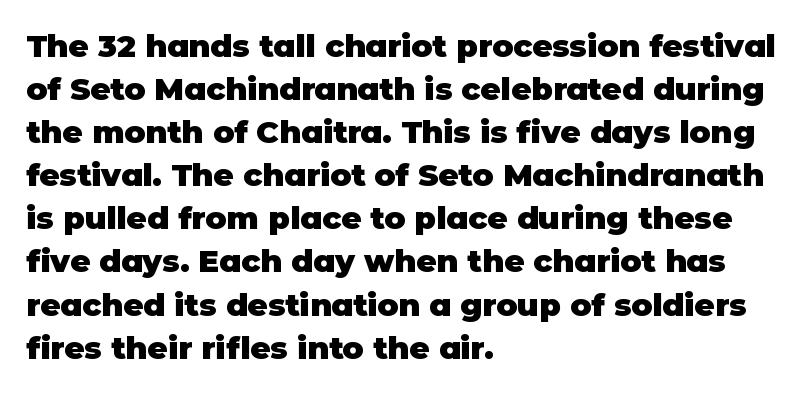
{"serif": "no", "italic": "no", "bold": "yes", "weight": "heavy", "width": "normal", "stroke_contrast": "low", "x_height": "large", "monospaced": "no", "underline": "no", "align": "left", "line_spacing": "normal", "line_spacing_ratio": 1.39, "letter_spacing": "normal", "letter_spacing_em": 0.0, "glyph_px": 31}
